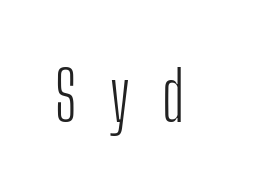
The letters advance in unequal steps, a hallmark of proportional type. Unmarked baselines from the first word to the last. Loose tracking; the words dissolve into strings of separated letters. Classification — sans serif.
